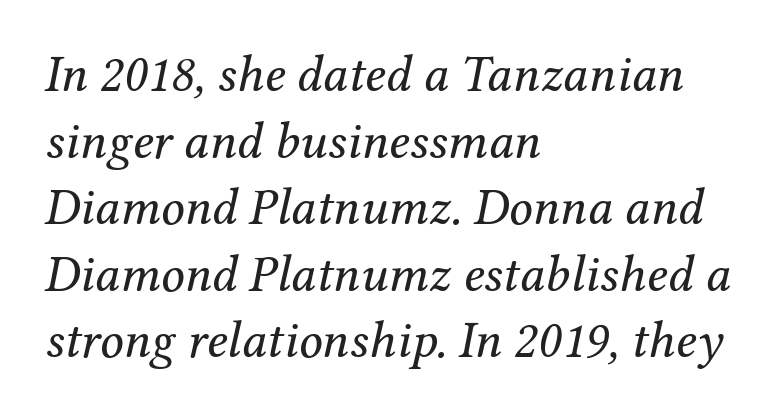
The image shows 52 px regular-weight serif type, italic (leaning right); set left-aligned, normal line spacing (1.28x), normal letter spacing, not underlined; medium stroke contrast and a medium x-height.
